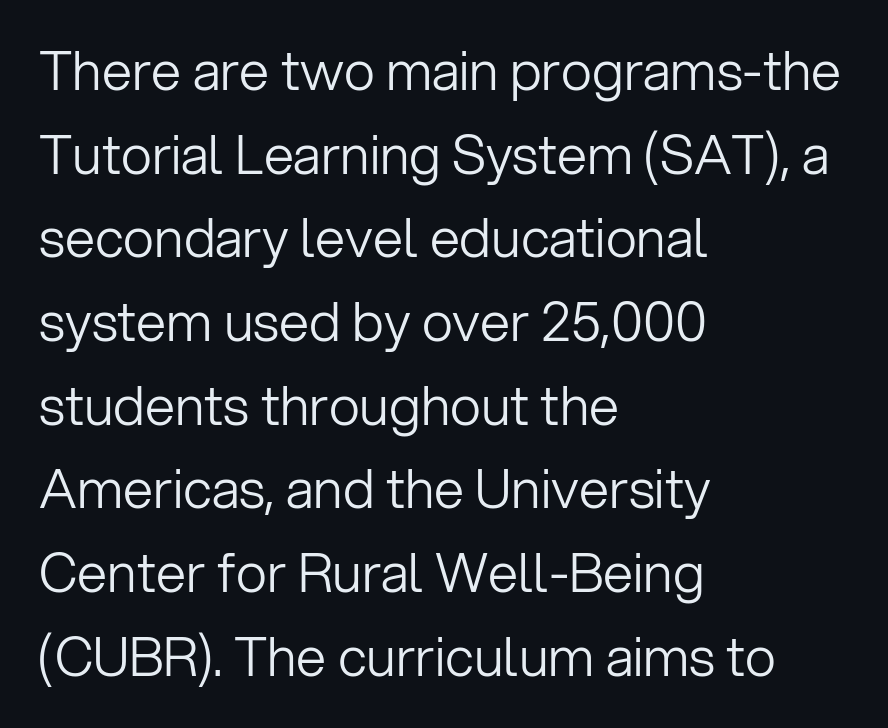
{"serif": "no", "italic": "no", "bold": "no", "weight": "light", "width": "normal", "stroke_contrast": "low", "x_height": "medium", "monospaced": "no", "underline": "no", "align": "left", "line_spacing": "normal", "line_spacing_ratio": 1.55, "letter_spacing": "normal", "letter_spacing_em": 0.0, "glyph_px": 54}
